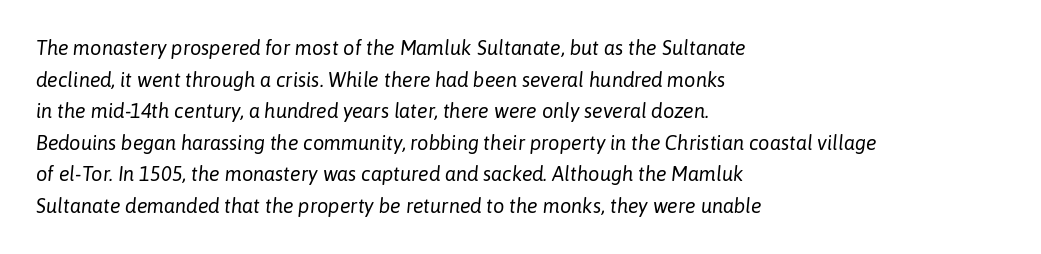
Q: Is the text bold? A: No.
Q: Is the text italic (slanted)? A: Yes, it leans right by about 6 degrees.
Q: Is the text underlined? A: No.
Q: How is the paragraph aligned? A: Left-aligned.
Q: Is the spacing between letters normal or unusually wide? A: Normal.
Q: Is the spacing between lines tight, normal or loose? A: Normal.
